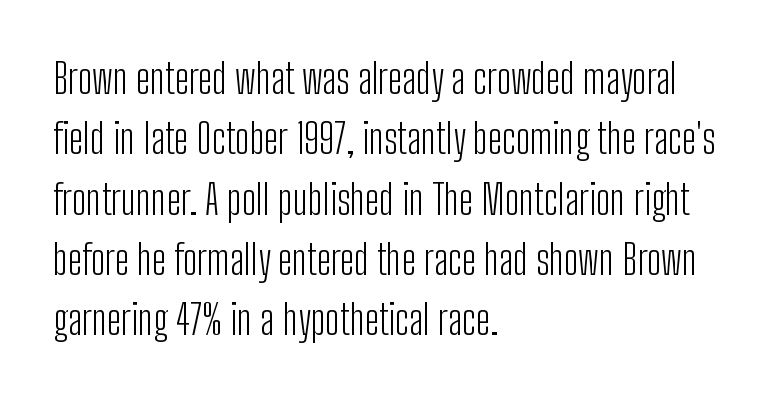
{"serif": "no", "italic": "no", "bold": "no", "weight": "light", "width": "condensed", "stroke_contrast": "low", "x_height": "medium", "monospaced": "no", "underline": "no", "align": "left", "line_spacing": "normal", "line_spacing_ratio": 1.47, "letter_spacing": "normal", "letter_spacing_em": 0.0, "glyph_px": 41}
